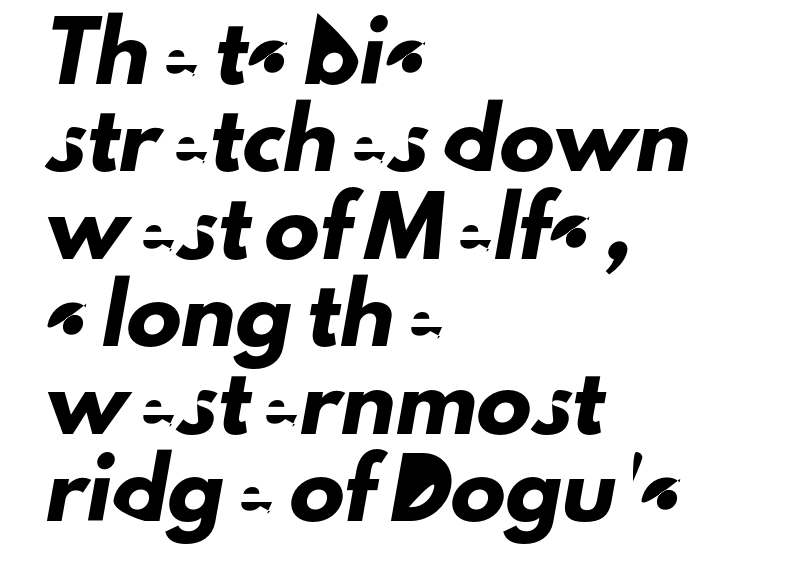
Plain, unruled lines of type. A student would call this left alignment; a typographer would say flush left, rag right. The typeface chosen for these lines omits serifs. Leading: standard. Note the varied advance widths — an 'i' is clearly narrower than an 'm'.
